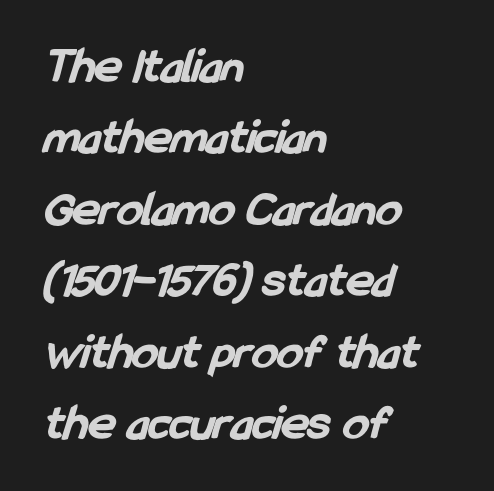
The image shows 51 px bold, condensed sans-serif type; set left-aligned, normal line spacing (1.4x), normal letter spacing, not underlined; low stroke contrast and a medium x-height.
